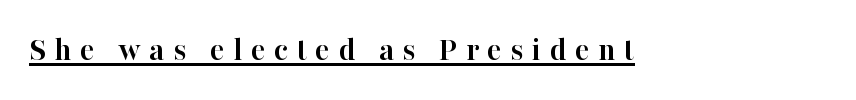
This rendering widens character spacing well past its baseline value. The axis of the letterforms is exactly vertical. The passage shown is typed in a proportional face where columns would drift. Notice how a bar underscores the lettering throughout. Caption: bold face, heavy strokes.
